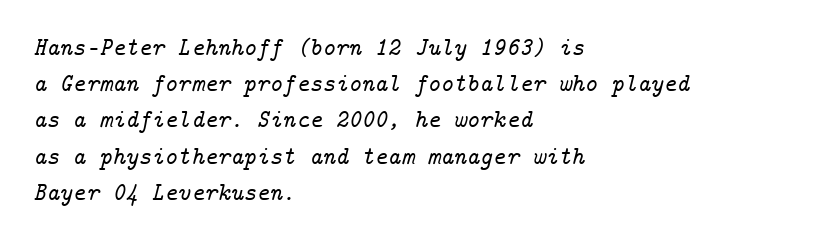
{"italic": "yes", "lean": "right", "slant_degrees": 14, "underline": "no", "align": "left", "line_spacing": "normal", "line_spacing_ratio": 1.45, "letter_spacing": "normal", "letter_spacing_em": 0.0, "glyph_px": 25}
